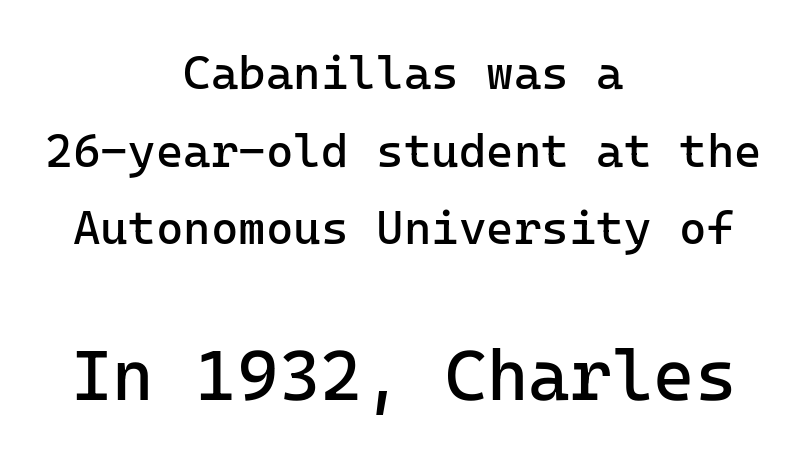
The image shows 71 px regular-weight sans-serif type, upright, monospaced; set centered, normal line spacing (1.65x), normal letter spacing, not underlined; the second (bottom) block is 1.51x larger; low stroke contrast and a medium x-height.
